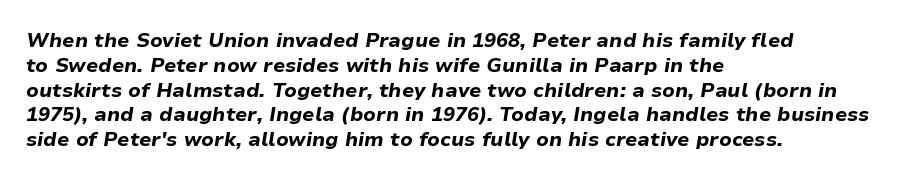
The image shows 20 px bold type, italic (leaning right); set left-aligned, line spacing 1.24x, normal letter spacing, not underlined.
